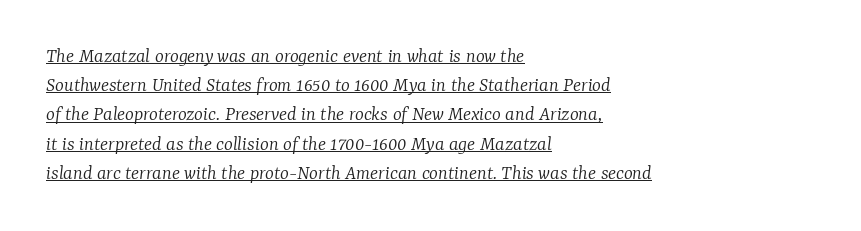
The image shows 21 px text type, italic (leaning right); set left-aligned, normal line spacing (1.39x), normal letter spacing, underlined.
